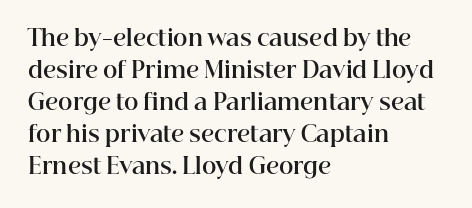
{"italic": "no", "bold": "yes", "underline": "no", "align": "left", "line_spacing": "normal", "line_spacing_ratio": 1.46, "letter_spacing": "normal", "letter_spacing_em": 0.0, "glyph_px": 22}
